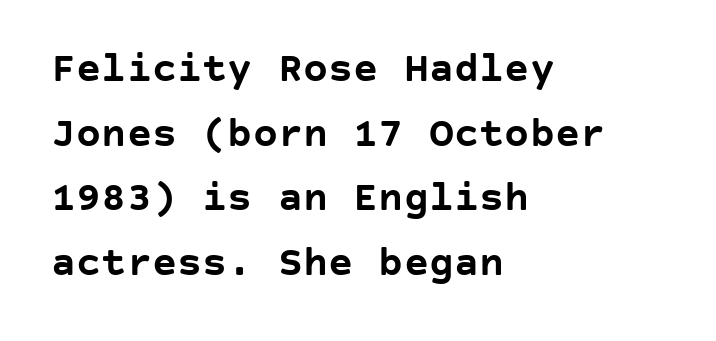
{"serif": "no", "italic": "no", "bold": "yes", "weight": "semibold", "width": "normal", "stroke_contrast": "low", "x_height": "large", "underline": "no", "align": "left", "line_spacing": "normal", "line_spacing_ratio": 1.54, "letter_spacing": "normal", "letter_spacing_em": 0.0, "glyph_px": 42}
